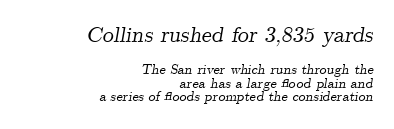
Q: Is the text italic (slanted)? A: Yes, it leans right by about 9 degrees.
Q: Is the text underlined? A: No.
Q: How is the paragraph aligned? A: Right-aligned.
Q: Is the spacing between letters normal or unusually wide? A: Normal.
Q: Is the spacing between lines tight, normal or loose? A: Tight.
Q: Which block of text is set in a larger size, the first (top) or the second (bottom)? A: The first (top) one.
